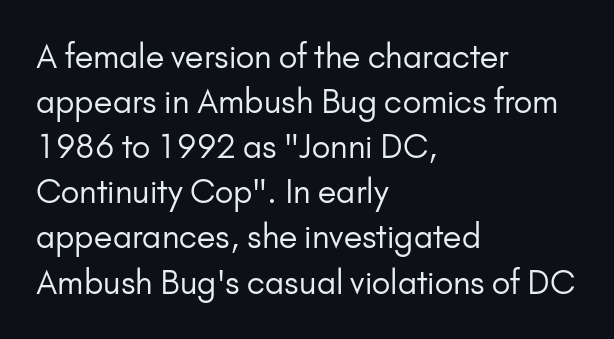
{"serif": "no", "italic": "no", "bold": "no", "weight": "regular", "width": "normal", "stroke_contrast": "low", "x_height": "small", "monospaced": "no", "underline": "no", "align": "left", "line_spacing": "normal", "line_spacing_ratio": 1.41, "letter_spacing": "normal", "letter_spacing_em": 0.0, "glyph_px": 32}
